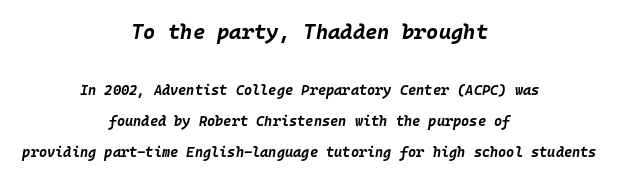
This sample uses an oblique cut, with every glyph tilted off the vertical. In CSS terms this would be text-align: center. Vertically, the passage feels expansive, rows floating well apart. The rendering uses a bold face; every stroke is thick and dark.
